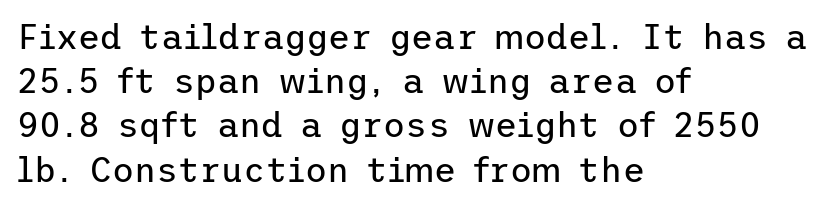
If you drew a ruler down the left edge, every line would touch it. The rendering keeps characters at their native spacing. The glyphs are unaccompanied by any horizontal stroke below them. These lines are composed in type without serifs.
